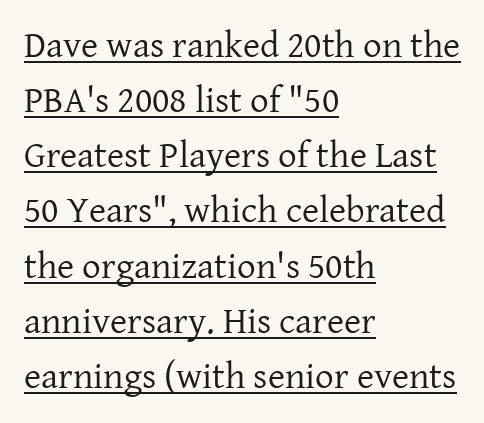
The image shows 37 px regular-weight serif type, upright; set left-aligned, normal line spacing (1.49x), normal letter spacing, underlined; low stroke contrast and a medium x-height.
